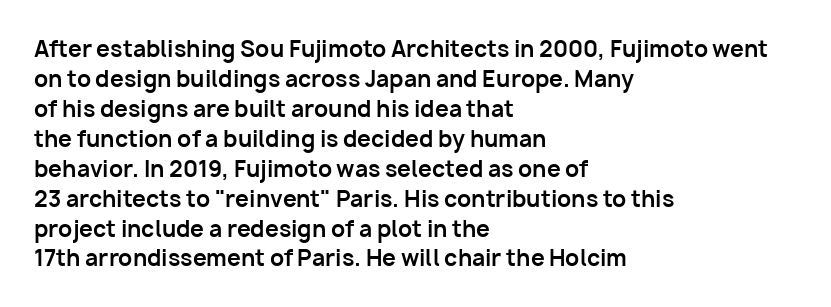
{"italic": "no", "bold": "yes", "underline": "no", "align": "left", "line_spacing": "normal", "line_spacing_ratio": 1.36, "letter_spacing": "normal", "letter_spacing_em": 0.0, "glyph_px": 22}
